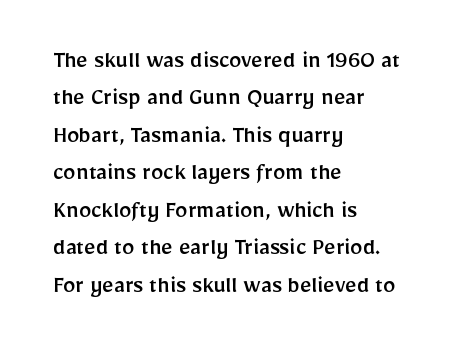
The rendering anchors every line to the left-hand side. The vertical gap from one line to the next is medium. The letterforms sit shoulder to shoulder at normal distance. Lines of text with bare space underneath. This is roman type, the default non-slanted kind.
